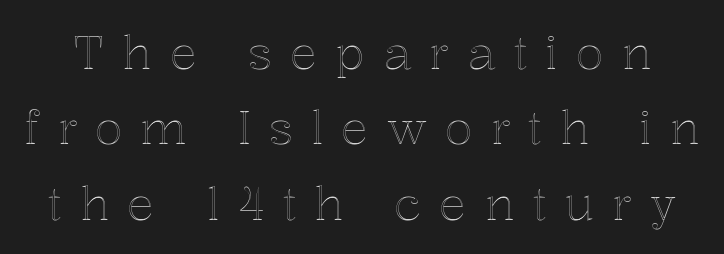
{"italic": "no", "width": "normal", "x_height": "medium", "monospaced": "no", "underline": "no", "line_spacing": "normal", "line_spacing_ratio": 1.64, "letter_spacing": "wide", "letter_spacing_em": 0.39, "glyph_px": 46}
